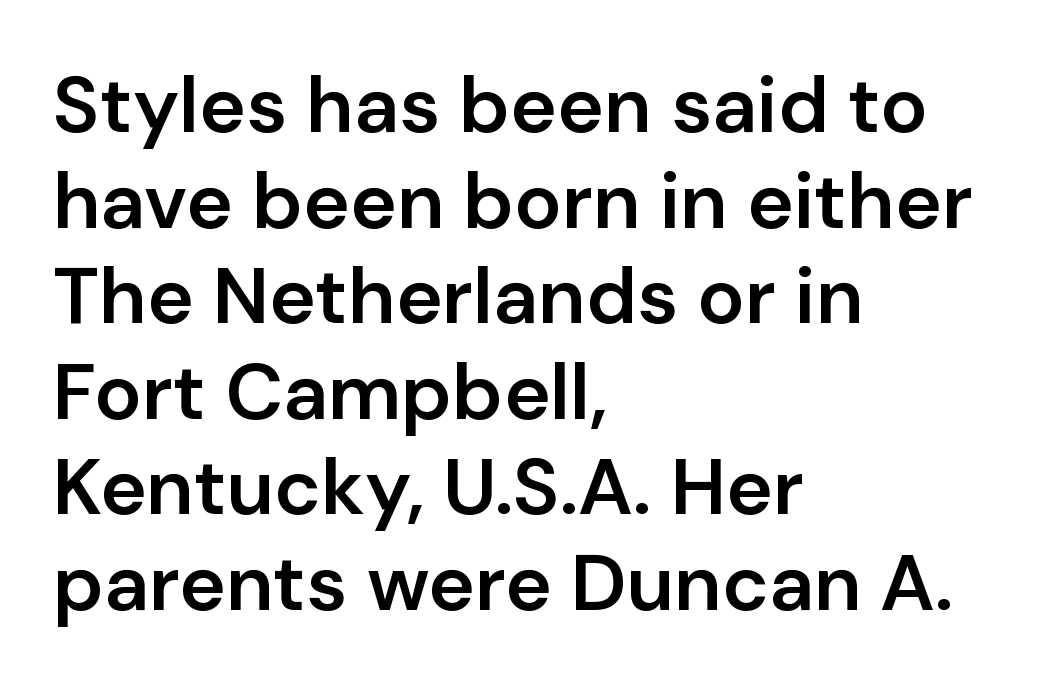
{"serif": "no", "italic": "no", "bold": "semi", "weight": "semibold", "width": "normal", "stroke_contrast": "low", "x_height": "medium", "monospaced": "no", "underline": "no", "align": "left", "line_spacing_ratio": 1.21, "letter_spacing": "normal", "letter_spacing_em": 0.0, "glyph_px": 79}
